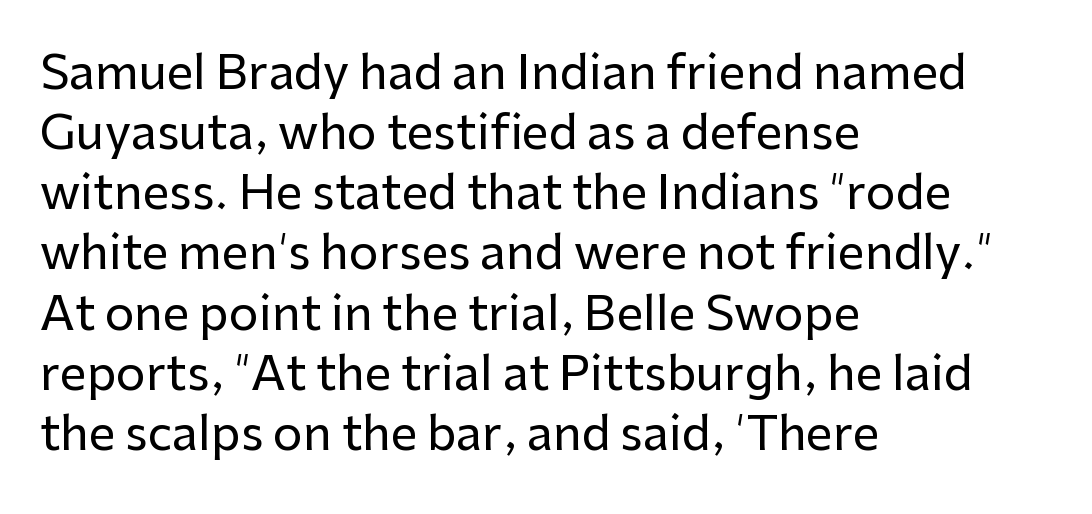
Q: Is the text italic (slanted)? A: No, it is upright.
Q: Is the typeface a serif or a sans-serif typeface? A: Sans-serif.
Q: Is the text underlined? A: No.
Q: How is the paragraph aligned? A: Left-aligned.
Q: Is the spacing between letters normal or unusually wide? A: Normal.
Q: Is the spacing between lines tight, normal or loose? A: Normal.
Q: Width (condensed, normal, or wide)? A: Normal.
Q: Stroke contrast? A: Low.
Q: x-height? A: Medium.
Q: Monospaced? A: No.
